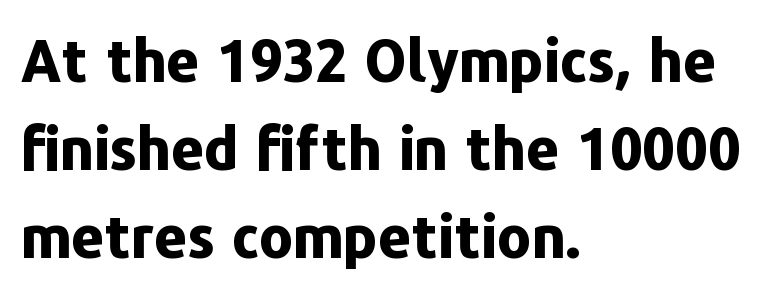
{"serif": "no", "italic": "no", "bold": "yes", "weight": "bold", "width": "normal", "stroke_contrast": "low", "x_height": "medium", "monospaced": "no", "underline": "no", "align": "left", "line_spacing": "normal", "line_spacing_ratio": 1.52, "letter_spacing": "normal", "letter_spacing_em": 0.0, "glyph_px": 58}
